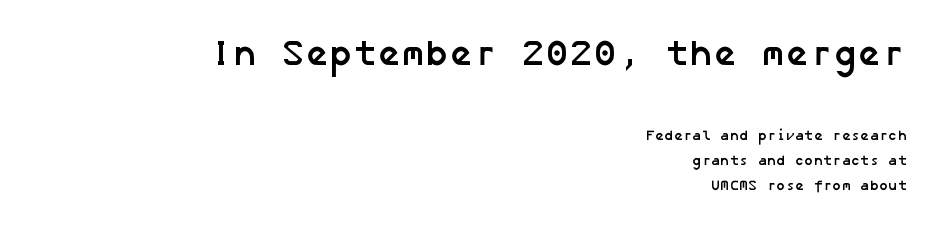
The image shows 36 px semibold sans-serif type; set right-aligned, line spacing 1.8x, normal letter spacing, not underlined; the first (top) block is 2.57x larger; low stroke contrast and a medium x-height.
